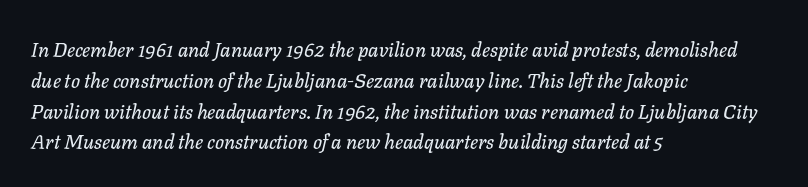
{"italic": "yes", "lean": "right", "slant_degrees": 11, "underline": "no", "align": "left", "line_spacing": "normal", "line_spacing_ratio": 1.54, "letter_spacing": "normal", "letter_spacing_em": 0.0, "glyph_px": 20}
